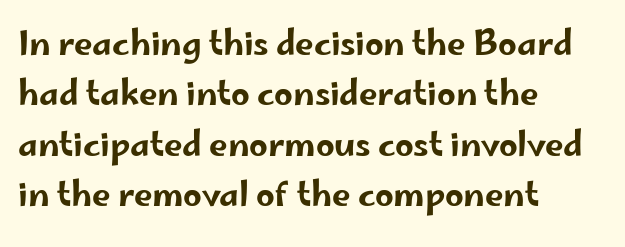
Q: Is the text italic (slanted)? A: No, it is upright.
Q: Is the typeface a serif or a sans-serif typeface? A: Sans-serif.
Q: Is the text underlined? A: No.
Q: How is the paragraph aligned? A: Left-aligned.
Q: Is the spacing between letters normal or unusually wide? A: Normal.
Q: Is the spacing between lines tight, normal or loose? A: Normal.
Q: Width (condensed, normal, or wide)? A: Wide.
Q: Stroke contrast? A: Low.
Q: x-height? A: Small.
Q: Monospaced? A: No.
